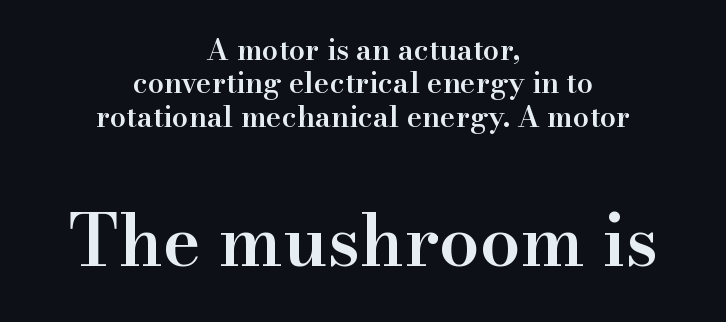
{"serif": "yes", "italic": "no", "bold": "semi", "weight": "semibold", "width": "normal", "stroke_contrast": "high", "x_height": "small", "monospaced": "no", "underline": "no", "align": "center", "line_spacing": "tight", "line_spacing_ratio": 1.15, "letter_spacing": "normal", "letter_spacing_em": 0.0, "larger_block": "second", "size_ratio": 2.48, "glyph_px": 72}
